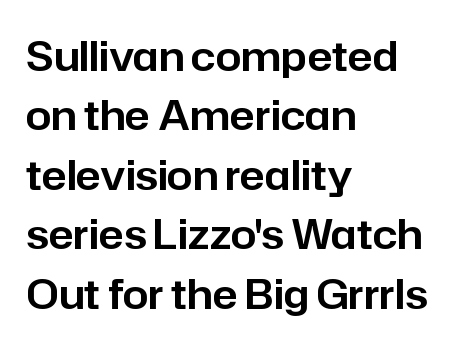
Reading down the block, your eye returns to a fixed left position each line. Proportional: the letters do not fall into vertical columns. The passage shown is typeset with a sans-serif family. Whoever set this chose a conventional vertical rhythm. Rule under the text: the space is simply empty.
